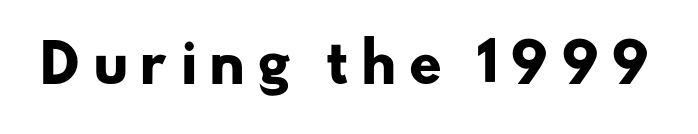
Q: Is the text bold? A: Yes.
Q: Is the typeface a serif or a sans-serif typeface? A: Sans-serif.
Q: Is the text underlined? A: No.
Q: Is the spacing between letters normal or unusually wide? A: Unusually wide.
Q: Width (condensed, normal, or wide)? A: Normal.
Q: Stroke contrast? A: Low.
Q: x-height? A: Small.
Q: Monospaced? A: No.
